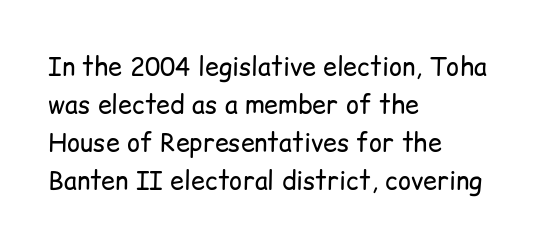
Q: Is the text bold? A: No.
Q: Is the text italic (slanted)? A: No, it is upright.
Q: Is the text underlined? A: No.
Q: How is the paragraph aligned? A: Left-aligned.
Q: Is the spacing between letters normal or unusually wide? A: Normal.
Q: Is the spacing between lines tight, normal or loose? A: Normal.
